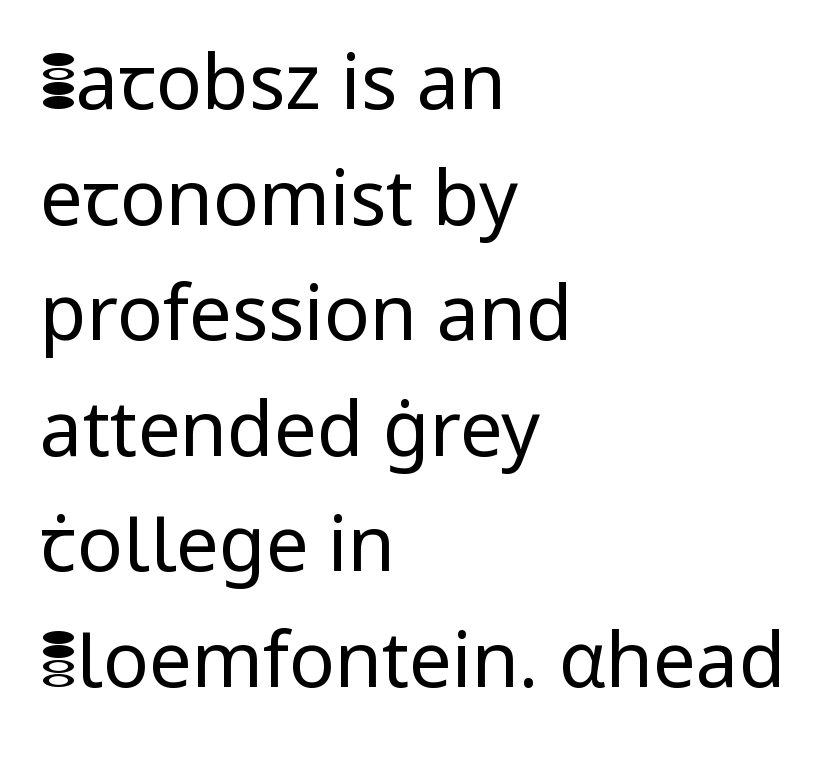
Q: Is the text bold? A: No.
Q: Is the text italic (slanted)? A: No, it is upright.
Q: Is the typeface a serif or a sans-serif typeface? A: Sans-serif.
Q: Is the text underlined? A: No.
Q: How is the paragraph aligned? A: Left-aligned.
Q: Is the spacing between letters normal or unusually wide? A: Normal.
Q: Is the spacing between lines tight, normal or loose? A: Normal.
Q: Width (condensed, normal, or wide)? A: Normal.
Q: Stroke contrast? A: Low.
Q: x-height? A: Medium.
Q: Monospaced? A: No.
